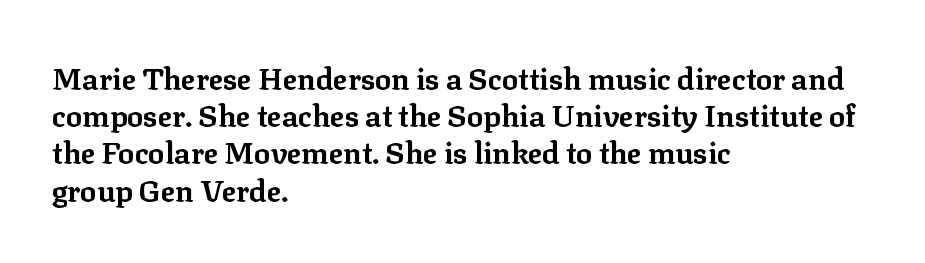
Q: Is the text bold? A: Yes.
Q: Is the text italic (slanted)? A: No, it is upright.
Q: Is the typeface a serif or a sans-serif typeface? A: Serif.
Q: Is the text underlined? A: No.
Q: How is the paragraph aligned? A: Left-aligned.
Q: Is the spacing between letters normal or unusually wide? A: Normal.
Q: Width (condensed, normal, or wide)? A: Normal.
Q: Stroke contrast? A: Low.
Q: x-height? A: Medium.
Q: Monospaced? A: No.
